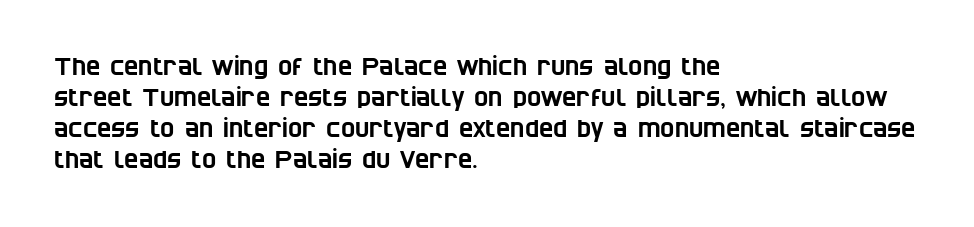
Each row of text sits above clean, open space. Caption: multi-line text, flush left, ragged right. Short note: letters normally spaced. Regarding leading, the lines here are spaced in the standard way.
